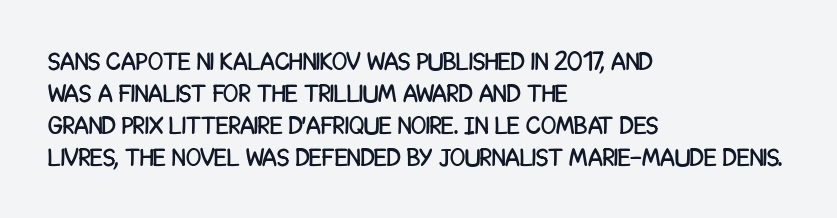
Q: Is the text italic (slanted)? A: No, it is upright.
Q: Is the text underlined? A: No.
Q: How is the paragraph aligned? A: Left-aligned.
Q: Is the spacing between letters normal or unusually wide? A: Normal.
Q: Is the spacing between lines tight, normal or loose? A: Normal.
